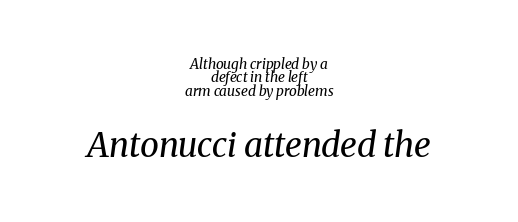
Tracking here is standard; glyphs follow each other at the usual distance. Caption: upper text group reduced, lower text group enlarged. Compared with a flush-left layout, this one balances lines on the center instead. Nothing heavy about these letters — not bold at all. Any mark beneath the type? The region is blank.
